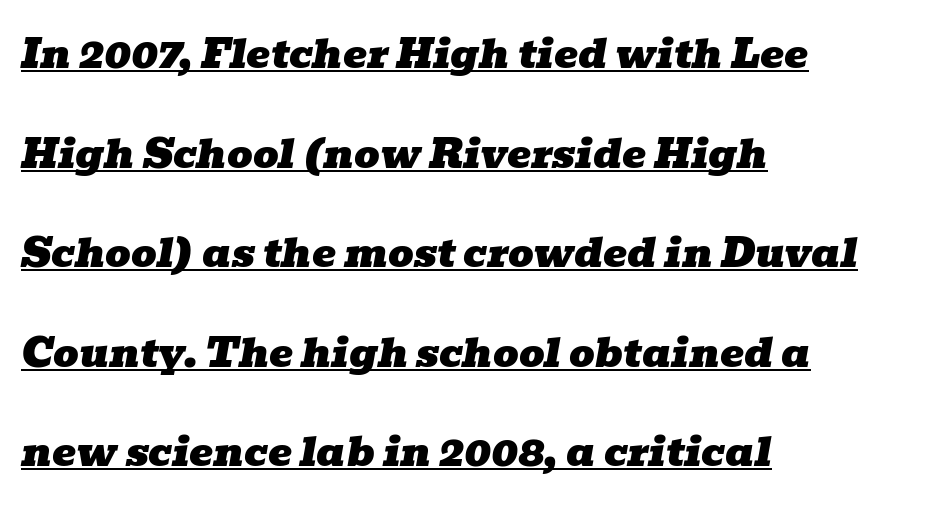
Q: Is the text italic (slanted)? A: Yes, it leans right by about 10 degrees.
Q: Is the typeface a serif or a sans-serif typeface? A: Serif.
Q: Is the text underlined? A: Yes.
Q: How is the paragraph aligned? A: Left-aligned.
Q: Is the spacing between letters normal or unusually wide? A: Normal.
Q: Is the spacing between lines tight, normal or loose? A: Loose.
Q: Width (condensed, normal, or wide)? A: Wide.
Q: Stroke contrast? A: Low.
Q: x-height? A: Medium.
Q: Monospaced? A: No.
